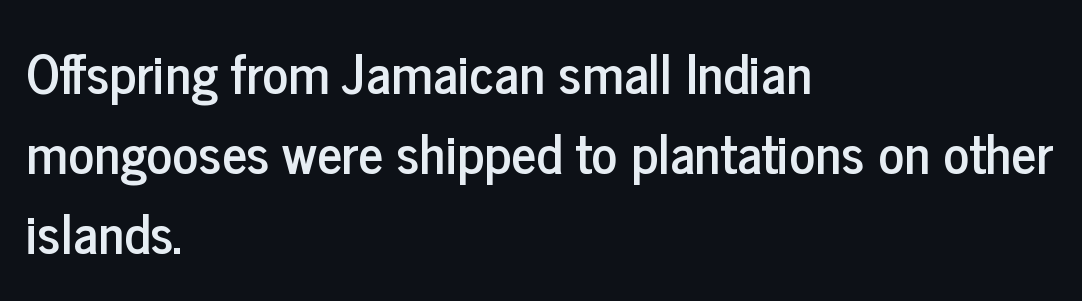
Q: Is the text italic (slanted)? A: No, it is upright.
Q: Is the typeface a serif or a sans-serif typeface? A: Sans-serif.
Q: Is the text underlined? A: No.
Q: How is the paragraph aligned? A: Left-aligned.
Q: Is the spacing between letters normal or unusually wide? A: Normal.
Q: Is the spacing between lines tight, normal or loose? A: Normal.
Q: Width (condensed, normal, or wide)? A: Condensed.
Q: Stroke contrast? A: Low.
Q: x-height? A: Medium.
Q: Monospaced? A: No.
